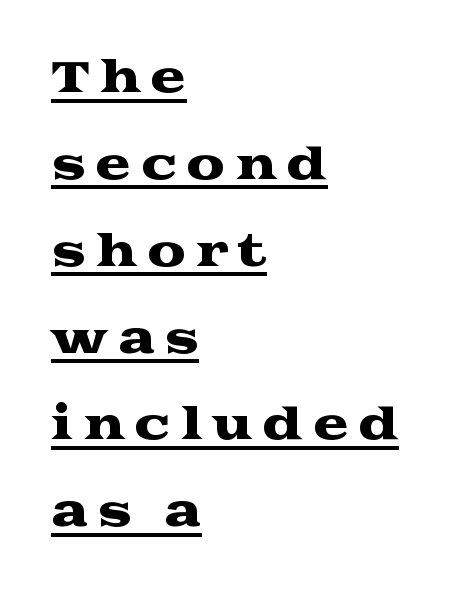
The image shows 43 px wide serif type, upright; set left-aligned, loose line spacing (2.02x), unusually wide letter spacing (+0.22 em), underlined; medium stroke contrast and a medium x-height.
